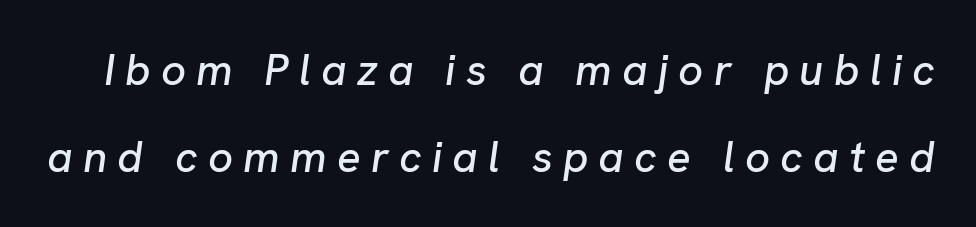
{"italic": "yes", "lean": "right", "slant_degrees": 8, "width": "normal", "stroke_contrast": "low", "x_height": "medium", "monospaced": "no", "underline": "no", "line_spacing": "loose", "line_spacing_ratio": 1.97, "letter_spacing": "wide", "letter_spacing_em": 0.23, "glyph_px": 44}
